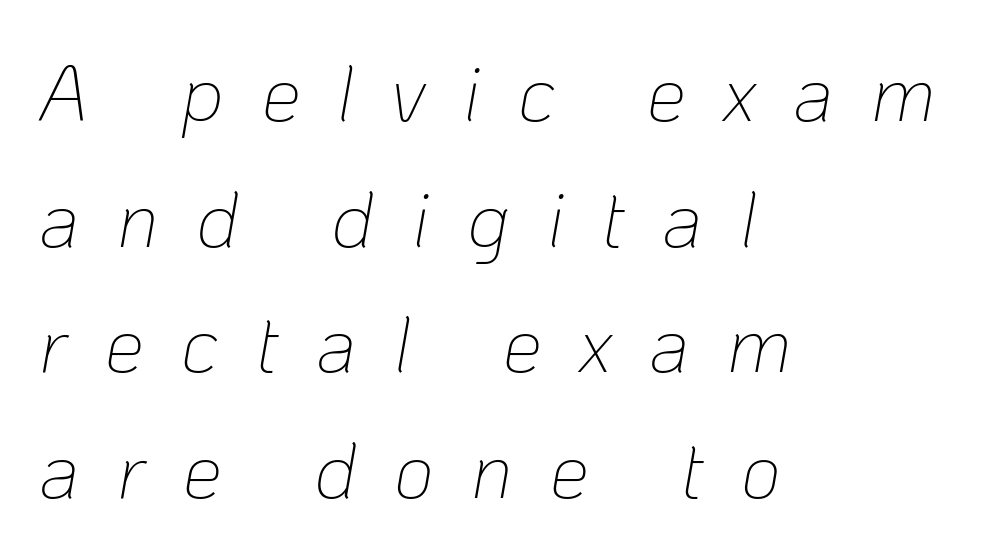
{"italic": "yes", "lean": "right", "slant_degrees": 10, "bold": "no", "weight": "thin", "width": "normal", "stroke_contrast": "low", "x_height": "medium", "monospaced": "no", "underline": "no", "align": "left", "line_spacing": "normal", "line_spacing_ratio": 1.61, "letter_spacing": "wide", "letter_spacing_em": 0.48, "glyph_px": 78}
